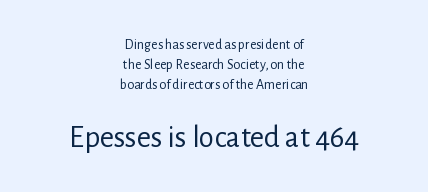
Q: Is the text bold? A: No.
Q: Is the text italic (slanted)? A: No, it is upright.
Q: Is the typeface a serif or a sans-serif typeface? A: Sans-serif.
Q: Is the text underlined? A: No.
Q: How is the paragraph aligned? A: Centered.
Q: Is the spacing between letters normal or unusually wide? A: Normal.
Q: Is the spacing between lines tight, normal or loose? A: Normal.
Q: Which block of text is set in a larger size, the first (top) or the second (bottom)? A: The second (bottom) one.
Q: Width (condensed, normal, or wide)? A: Normal.
Q: Stroke contrast? A: Low.
Q: x-height? A: Medium.
Q: Monospaced? A: No.
